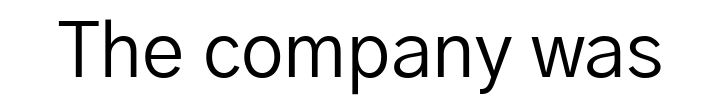
Q: Is the text bold? A: No.
Q: Is the text italic (slanted)? A: No, it is upright.
Q: Is the typeface a serif or a sans-serif typeface? A: Sans-serif.
Q: Is the text underlined? A: No.
Q: Is the spacing between letters normal or unusually wide? A: Normal.
Q: Width (condensed, normal, or wide)? A: Normal.
Q: Stroke contrast? A: Low.
Q: x-height? A: Medium.
Q: Monospaced? A: No.
